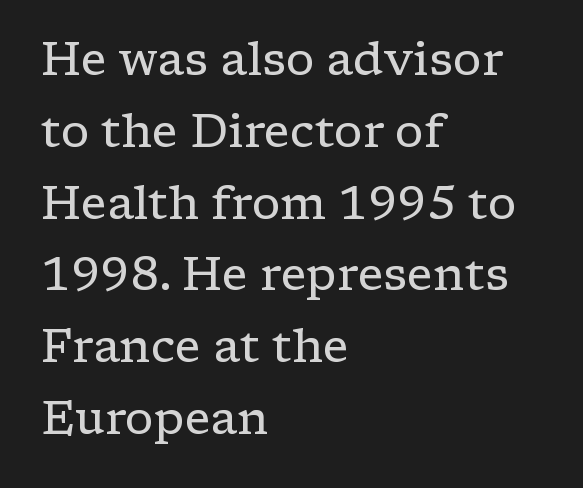
The image shows 46 px regular-weight, wide serif type, upright; set left-aligned, normal line spacing (1.56x), normal letter spacing, not underlined; low stroke contrast and a medium x-height.
